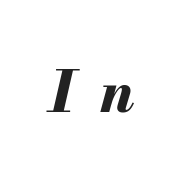
Q: Is the text bold? A: Yes.
Q: Is the text italic (slanted)? A: Yes, it leans right by about 13 degrees.
Q: Is the text underlined? A: No.
Q: Is the spacing between letters normal or unusually wide? A: Unusually wide.
Q: Width (condensed, normal, or wide)? A: Normal.
Q: Stroke contrast? A: Medium.
Q: x-height? A: Small.
Q: Monospaced? A: No.
